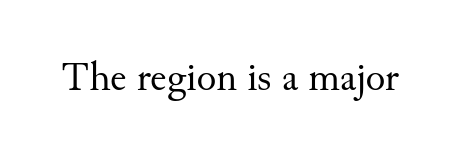
The image shows 41 px regular-weight serif type, upright; set normal letter spacing, not underlined; medium stroke contrast and a small x-height.
